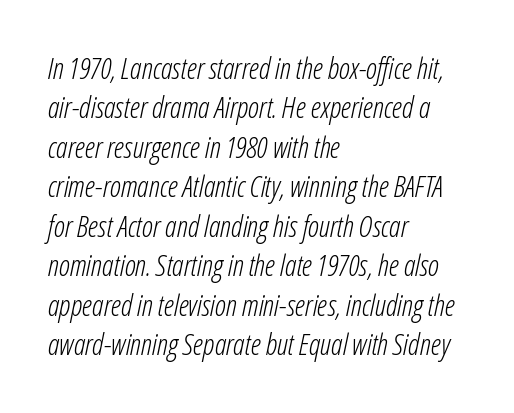
Q: Is the text bold? A: No.
Q: Is the text italic (slanted)? A: Yes, it leans right by about 12 degrees.
Q: Is the text underlined? A: No.
Q: How is the paragraph aligned? A: Left-aligned.
Q: Is the spacing between letters normal or unusually wide? A: Normal.
Q: Is the spacing between lines tight, normal or loose? A: Normal.
Q: Width (condensed, normal, or wide)? A: Condensed.
Q: Stroke contrast? A: Low.
Q: x-height? A: Medium.
Q: Monospaced? A: No.
